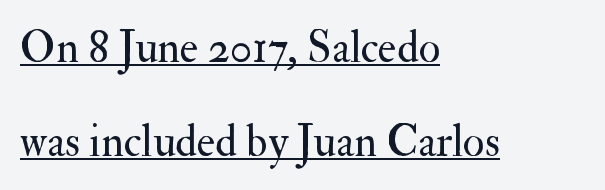
Posture: vertical. Does the leading feel generous? Absolutely, it's lavish. Left-aligned paragraph, ragged on the right. Somebody hit Ctrl+U on this one — the words are underlined.
